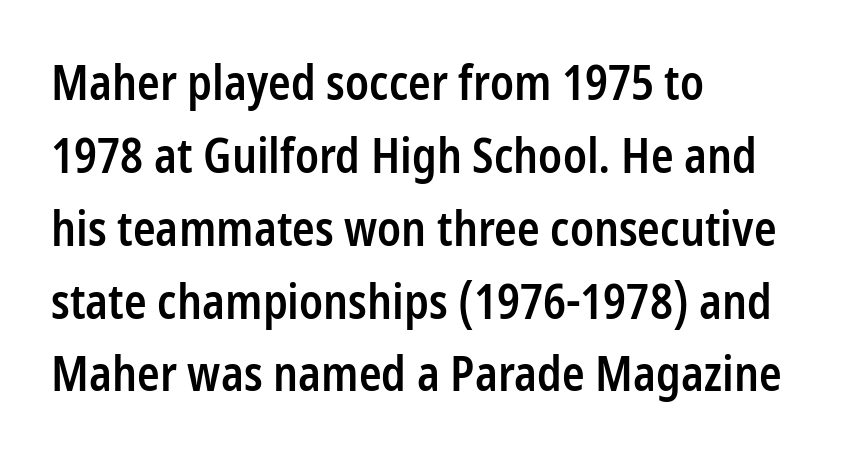
Q: Is the text bold? A: Semi-bold.
Q: Is the text italic (slanted)? A: No, it is upright.
Q: Is the typeface a serif or a sans-serif typeface? A: Sans-serif.
Q: Is the text underlined? A: No.
Q: How is the paragraph aligned? A: Left-aligned.
Q: Is the spacing between letters normal or unusually wide? A: Normal.
Q: Is the spacing between lines tight, normal or loose? A: Normal.
Q: Width (condensed, normal, or wide)? A: Condensed.
Q: Stroke contrast? A: Low.
Q: x-height? A: Medium.
Q: Monospaced? A: No.
